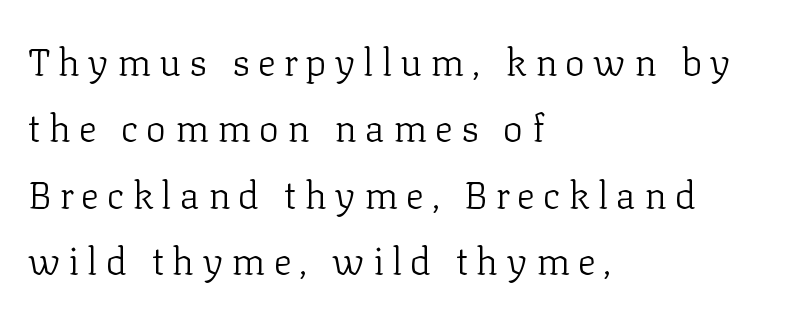
The image shows 38 px light serif type, upright; set left-aligned, line spacing 1.75x, unusually wide letter spacing (+0.21 em), not underlined; low stroke contrast and a medium x-height.
